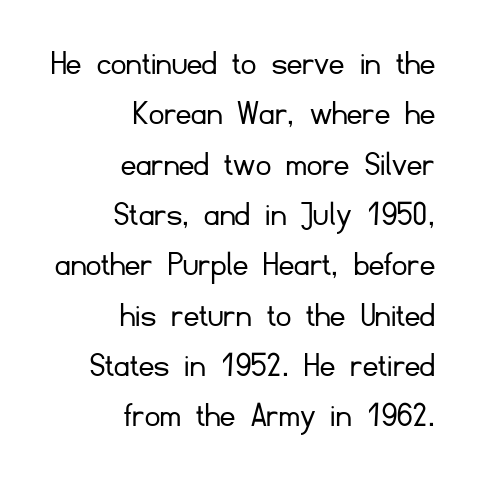
Normally led — the rows are evenly, conventionally spaced. The typeface has the unassuming heft of standard copy or less. Is the letter spacing exaggerated? No — it looks like the ordinary default. Leftover space on each line is placed entirely before the opening word. To sum up the face: it is a sans, with no serifs.
